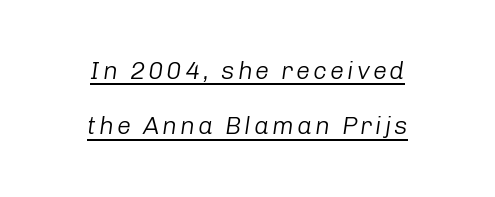
{"italic": "yes", "lean": "right", "slant_degrees": 8, "bold": "no", "underline": "yes", "align": "center", "line_spacing": "loose", "line_spacing_ratio": 2.22, "glyph_px": 25}
